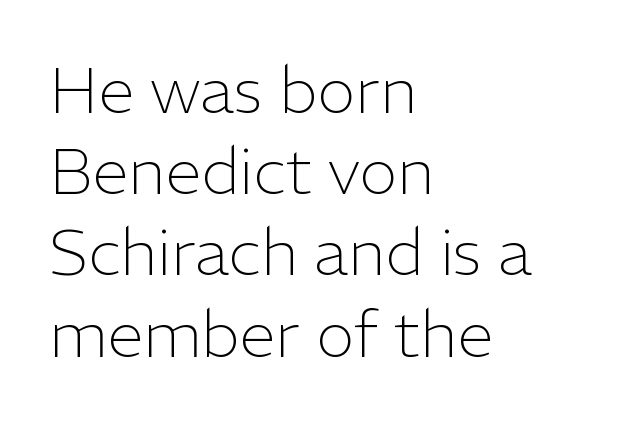
Q: Is the text bold? A: No.
Q: Is the text italic (slanted)? A: No, it is upright.
Q: Is the typeface a serif or a sans-serif typeface? A: Sans-serif.
Q: Is the text underlined? A: No.
Q: How is the paragraph aligned? A: Left-aligned.
Q: Is the spacing between letters normal or unusually wide? A: Normal.
Q: Is the spacing between lines tight, normal or loose? A: Normal.
Q: Width (condensed, normal, or wide)? A: Normal.
Q: Stroke contrast? A: Low.
Q: x-height? A: Medium.
Q: Monospaced? A: No.
